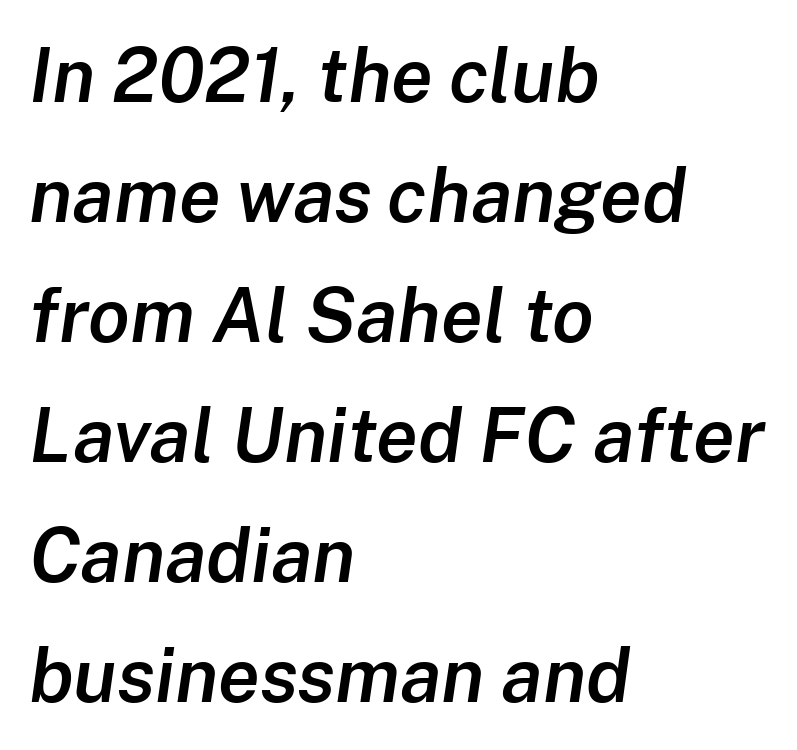
Q: Is the text bold? A: Semi-bold.
Q: Is the text italic (slanted)? A: Yes, it leans right by about 8 degrees.
Q: Is the text underlined? A: No.
Q: How is the paragraph aligned? A: Left-aligned.
Q: Is the spacing between letters normal or unusually wide? A: Normal.
Q: Is the spacing between lines tight, normal or loose? A: Normal.
Q: Width (condensed, normal, or wide)? A: Normal.
Q: Stroke contrast? A: Low.
Q: x-height? A: Medium.
Q: Monospaced? A: No.
